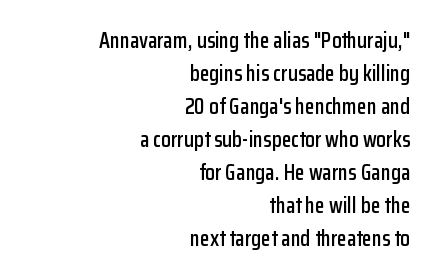
The image shows 22 px text type, upright; set right-aligned, normal line spacing (1.5x), normal letter spacing, not underlined.
